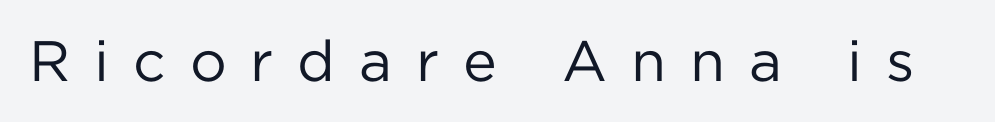
The image shows 57 px regular-weight sans-serif type, upright; set unusually wide letter spacing (+0.42 em), not underlined; low stroke contrast and a medium x-height.
